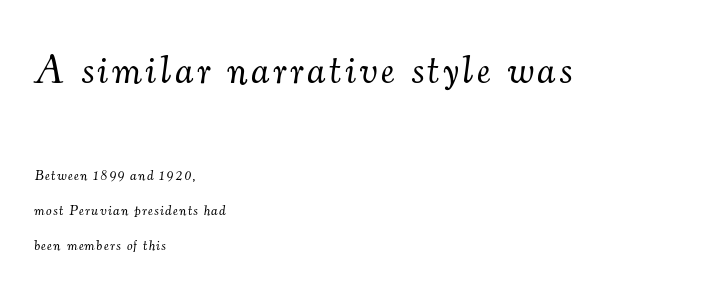
Q: Is the text bold? A: No.
Q: Is the text italic (slanted)? A: Yes, it leans right by about 7 degrees.
Q: Is the typeface a serif or a sans-serif typeface? A: Serif.
Q: Is the text underlined? A: No.
Q: How is the paragraph aligned? A: Left-aligned.
Q: Is the spacing between lines tight, normal or loose? A: Loose.
Q: Which block of text is set in a larger size, the first (top) or the second (bottom)? A: The first (top) one.
Q: Width (condensed, normal, or wide)? A: Normal.
Q: Stroke contrast? A: Medium.
Q: x-height? A: Small.
Q: Monospaced? A: No.
